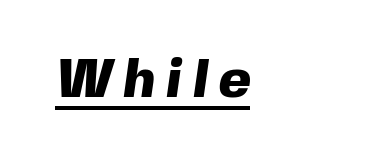
The image shows 55 px heavy sans-serif type; set left-aligned, unusually wide letter spacing (+0.2 em), underlined; a medium x-height.
